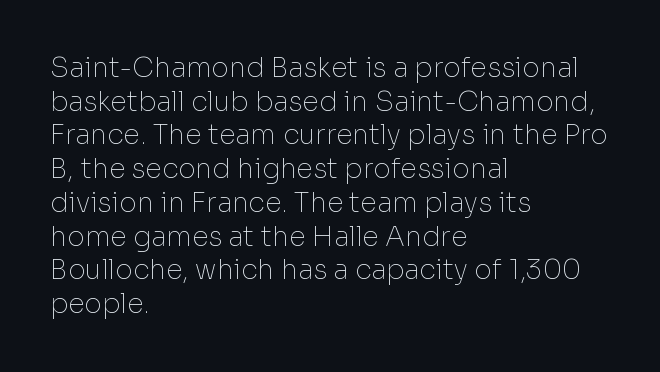
Q: Is the text bold? A: No.
Q: Is the text italic (slanted)? A: No, it is upright.
Q: Is the text underlined? A: No.
Q: How is the paragraph aligned? A: Left-aligned.
Q: Is the spacing between letters normal or unusually wide? A: Normal.
Q: Is the spacing between lines tight, normal or loose? A: Normal.
